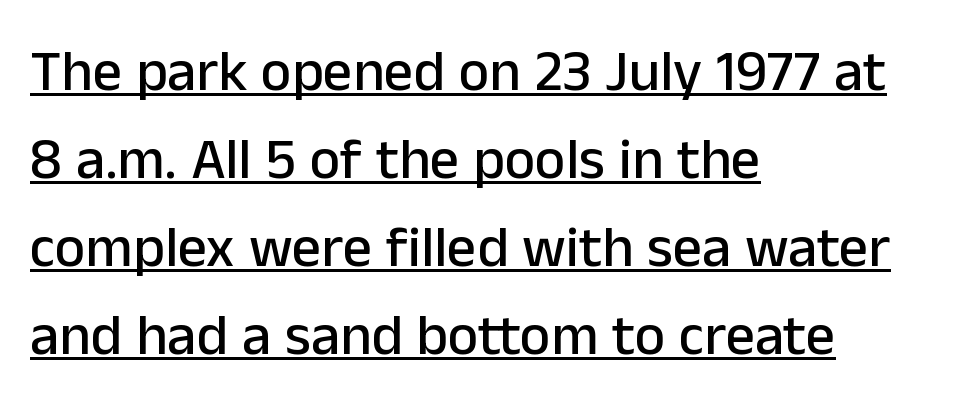
{"serif": "no", "italic": "no", "width": "normal", "stroke_contrast": "low", "x_height": "medium", "monospaced": "no", "underline": "yes", "align": "left", "line_spacing": "normal", "line_spacing_ratio": 1.52, "letter_spacing": "normal", "letter_spacing_em": 0.0, "glyph_px": 58}
